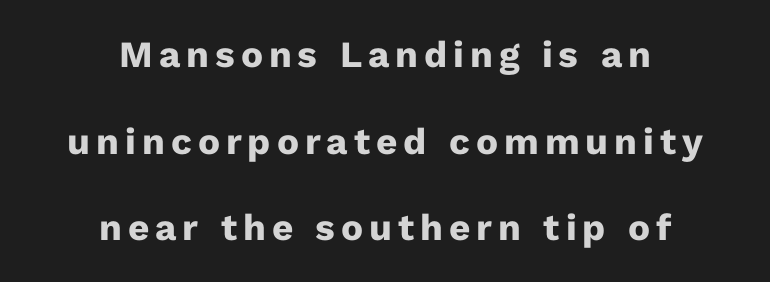
{"serif": "no", "italic": "no", "bold": "yes", "weight": "heavy", "width": "normal", "stroke_contrast": "low", "x_height": "medium", "monospaced": "no", "underline": "no", "align": "center", "line_spacing": "loose", "line_spacing_ratio": 2.34, "glyph_px": 37}
